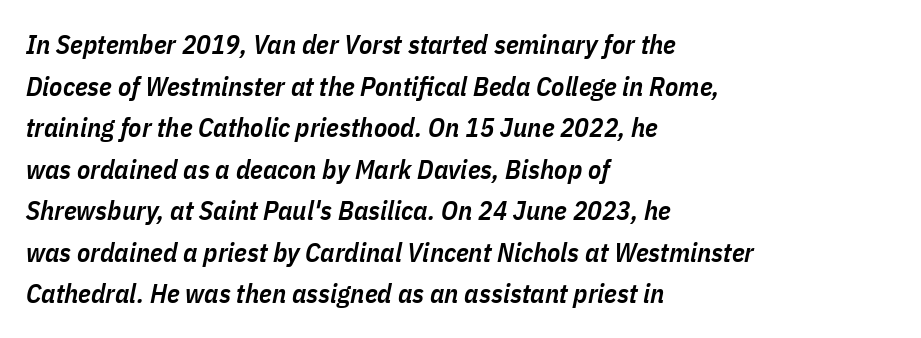
Q: Is the text bold? A: Semi-bold.
Q: Is the text italic (slanted)? A: Yes, it leans right by about 11 degrees.
Q: Is the text underlined? A: No.
Q: How is the paragraph aligned? A: Left-aligned.
Q: Is the spacing between letters normal or unusually wide? A: Normal.
Q: Is the spacing between lines tight, normal or loose? A: Normal.
